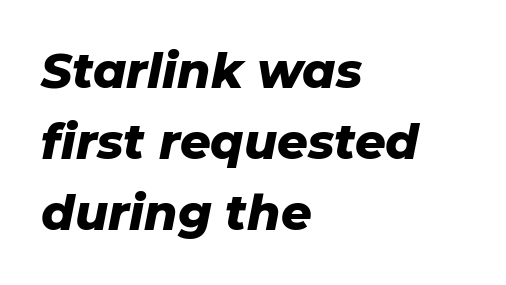
Q: Is the text bold? A: Yes.
Q: Is the text italic (slanted)? A: Yes, it leans right by about 11 degrees.
Q: Is the text underlined? A: No.
Q: How is the paragraph aligned? A: Left-aligned.
Q: Is the spacing between letters normal or unusually wide? A: Normal.
Q: Is the spacing between lines tight, normal or loose? A: Normal.
Q: Width (condensed, normal, or wide)? A: Normal.
Q: Stroke contrast? A: Low.
Q: x-height? A: Medium.
Q: Monospaced? A: No.
